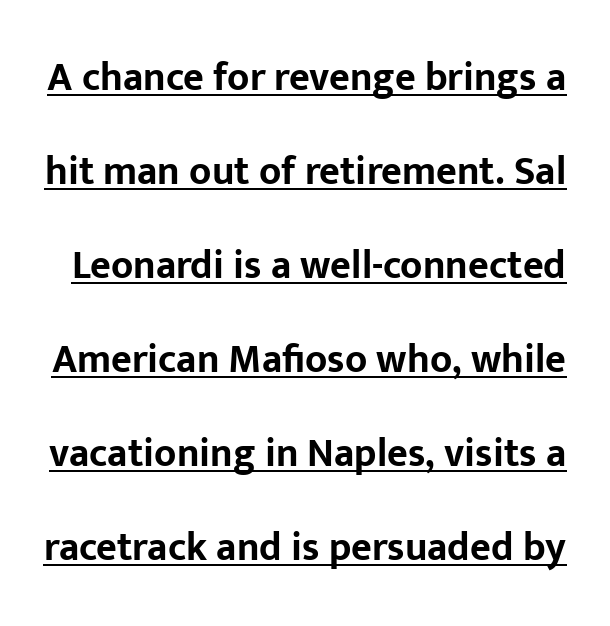
It's the straight-up-and-down kind of type. The rendering uses the underline text-decoration. Notice how thick the strokes are: this is what a full bold looks like. Whoever set this chose breathing room over compactness in the vertical rhythm. This is sans-serif lettering, the kind often seen on screens and signage.
